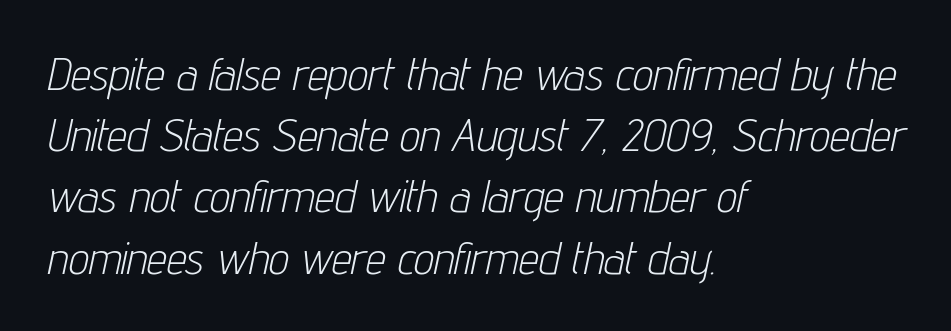
Q: Is the text bold? A: No.
Q: Is the text italic (slanted)? A: Yes, it leans right by about 12 degrees.
Q: Is the text underlined? A: No.
Q: How is the paragraph aligned? A: Left-aligned.
Q: Is the spacing between letters normal or unusually wide? A: Normal.
Q: Is the spacing between lines tight, normal or loose? A: Normal.
Q: Width (condensed, normal, or wide)? A: Condensed.
Q: Stroke contrast? A: Low.
Q: x-height? A: Medium.
Q: Monospaced? A: No.
